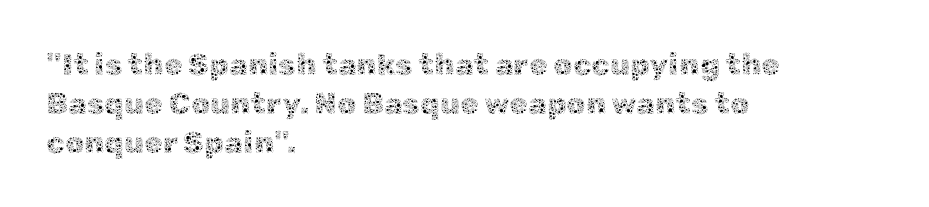
The image shows 30 px thin type, upright; set left-aligned, normal line spacing (1.3x), normal letter spacing, not underlined; a medium x-height.
